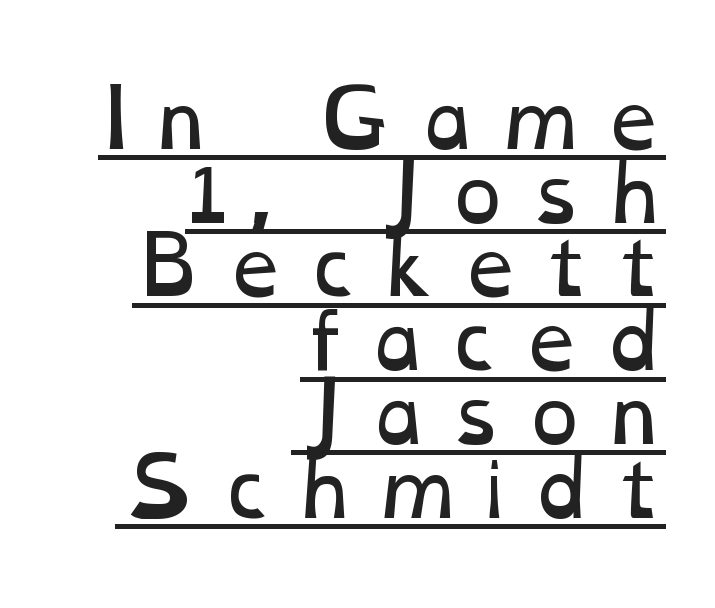
Q: Is the text bold? A: No.
Q: Is the text underlined? A: Yes.
Q: How is the paragraph aligned? A: Right-aligned.
Q: Is the spacing between letters normal or unusually wide? A: Unusually wide.
Q: Is the spacing between lines tight, normal or loose? A: Tight.
Q: Width (condensed, normal, or wide)? A: Wide.
Q: Stroke contrast? A: Low.
Q: x-height? A: Medium.
Q: Monospaced? A: No.
